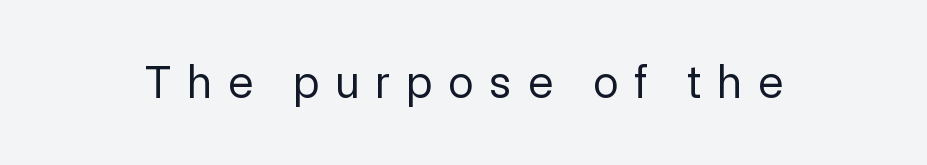
Q: Is the text bold? A: No.
Q: Is the text italic (slanted)? A: No, it is upright.
Q: Is the typeface a serif or a sans-serif typeface? A: Sans-serif.
Q: Is the text underlined? A: No.
Q: Is the spacing between letters normal or unusually wide? A: Unusually wide.
Q: Width (condensed, normal, or wide)? A: Normal.
Q: x-height? A: Medium.
Q: Monospaced? A: No.
